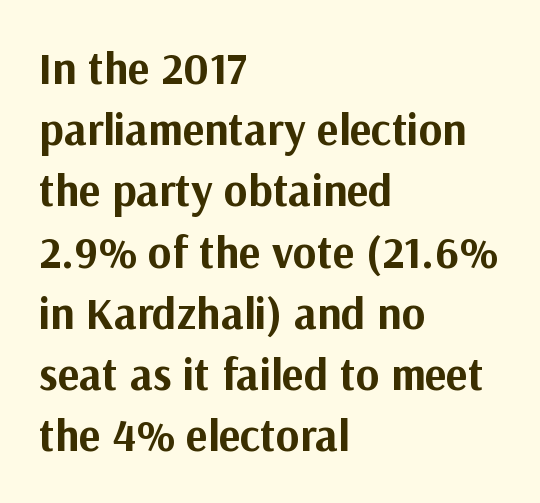
Nobody touched the tracking dial on this one. Is there much room between lines? A standard amount, neither cramped nor airy. Glance below the letters and you will spot only blank space. The glyphs in this specimen are sans serif. The sample has been set heavy, in full bold. Nope, not italic — everything's standing straight.
